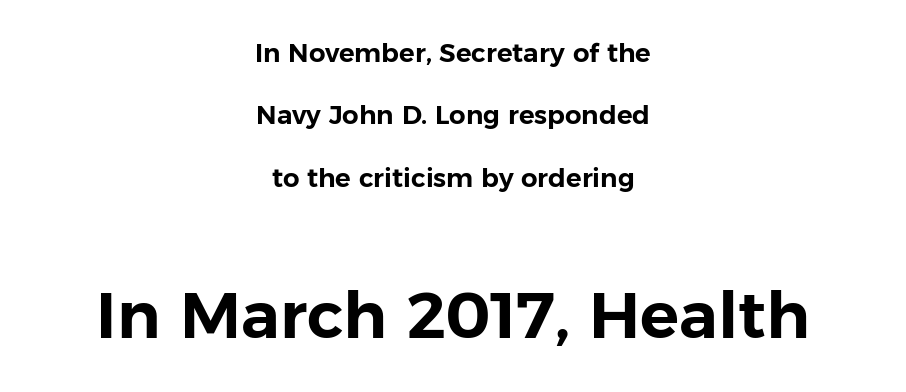
{"serif": "no", "italic": "no", "width": "normal", "stroke_contrast": "low", "x_height": "medium", "monospaced": "no", "underline": "no", "align": "center", "line_spacing": "loose", "line_spacing_ratio": 2.4, "letter_spacing": "normal", "letter_spacing_em": 0.0, "larger_block": "second", "size_ratio": 2.5, "glyph_px": 65}
